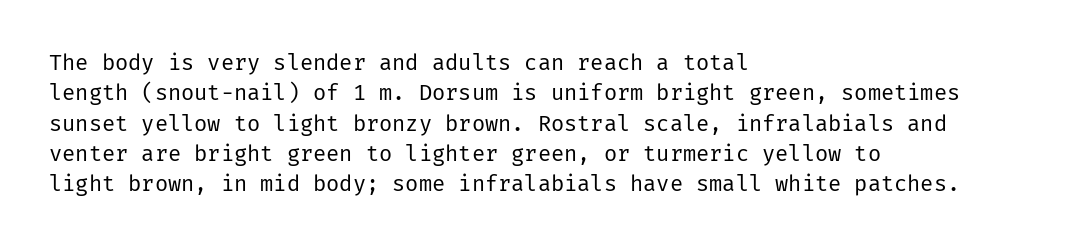
The image shows 22 px text type, upright; set left-aligned, normal line spacing (1.38x), normal letter spacing, not underlined.
